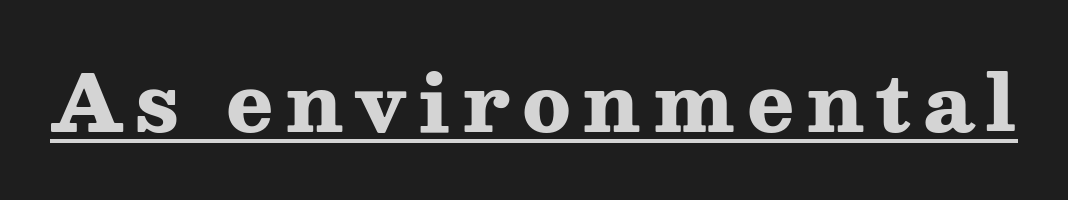
Does a line run under the words? Yes, clearly. Do the letters lean? They stand straight. Each letter keeps its own natural width here, so spacing adapts to shape. Check where the strokes stop: tiny serifs finish them off. Strong, thick strokes mark this as bold type.
